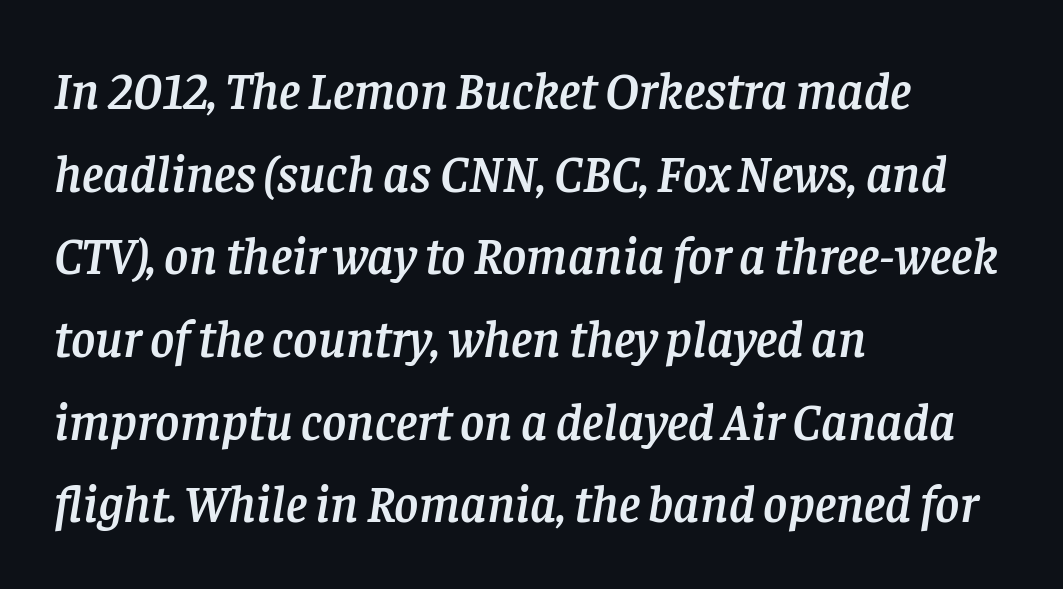
Q: Is the text italic (slanted)? A: Yes, it leans right by about 8 degrees.
Q: Is the typeface a serif or a sans-serif typeface? A: Serif.
Q: Is the text underlined? A: No.
Q: How is the paragraph aligned? A: Left-aligned.
Q: Is the spacing between letters normal or unusually wide? A: Normal.
Q: Is the spacing between lines tight, normal or loose? A: Normal.
Q: Width (condensed, normal, or wide)? A: Normal.
Q: Stroke contrast? A: Low.
Q: x-height? A: Large.
Q: Monospaced? A: No.
